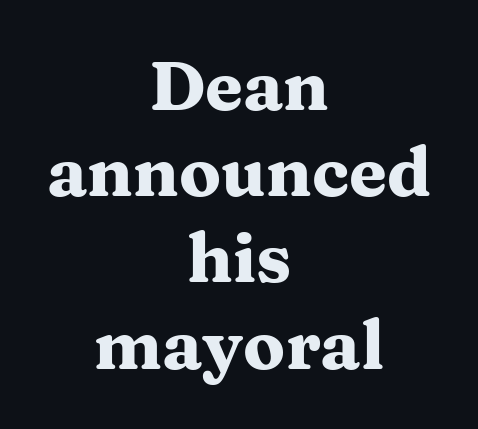
The passage shown is typed in a proportional face where columns would drift. This sample uses a serif face. Words float on clear page, feet unadorned. Ascenders rise straight up at ninety degrees. These lines are centered, leaving both edges ragged.
